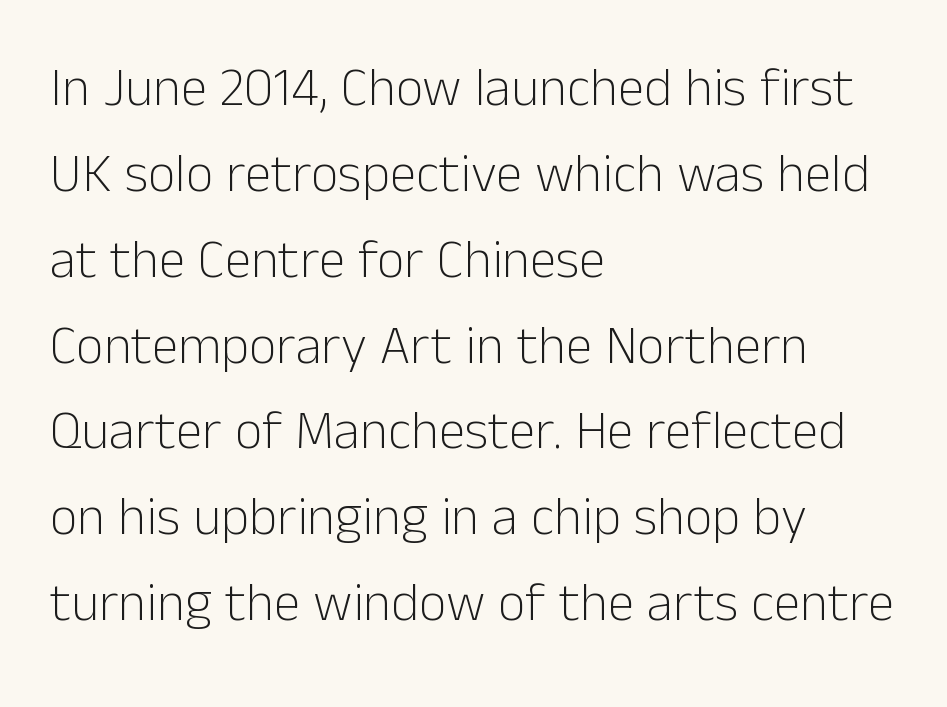
Q: Is the text bold? A: No.
Q: Is the text italic (slanted)? A: No, it is upright.
Q: Is the typeface a serif or a sans-serif typeface? A: Sans-serif.
Q: Is the text underlined? A: No.
Q: How is the paragraph aligned? A: Left-aligned.
Q: Is the spacing between letters normal or unusually wide? A: Normal.
Q: Is the spacing between lines tight, normal or loose? A: Normal.
Q: Width (condensed, normal, or wide)? A: Normal.
Q: Stroke contrast? A: Low.
Q: x-height? A: Medium.
Q: Monospaced? A: No.
